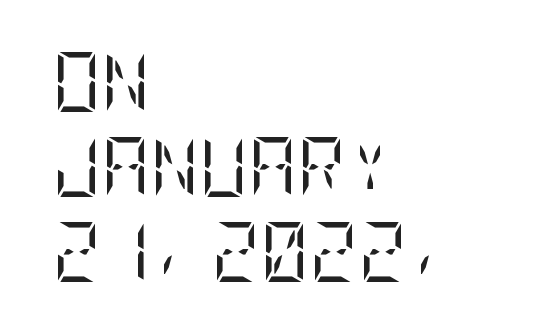
{"serif": "yes", "italic": "no", "bold": "no", "weight": "regular", "width": "condensed", "stroke_contrast": "low", "x_height": "large", "underline": "no", "align": "left", "line_spacing": "normal", "line_spacing_ratio": 1.42, "letter_spacing": "normal", "letter_spacing_em": 0.0, "glyph_px": 60}
